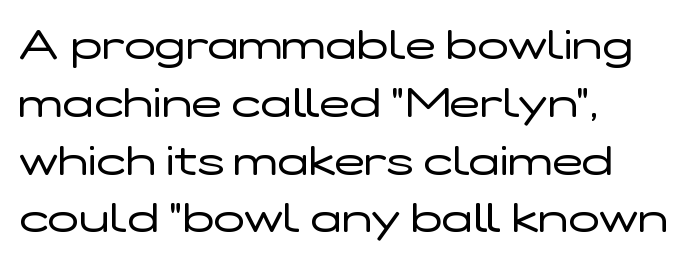
The image shows 41 px regular-weight, wide sans-serif type, upright; set left-aligned, normal line spacing (1.41x), normal letter spacing, not underlined; low stroke contrast and a medium x-height.
